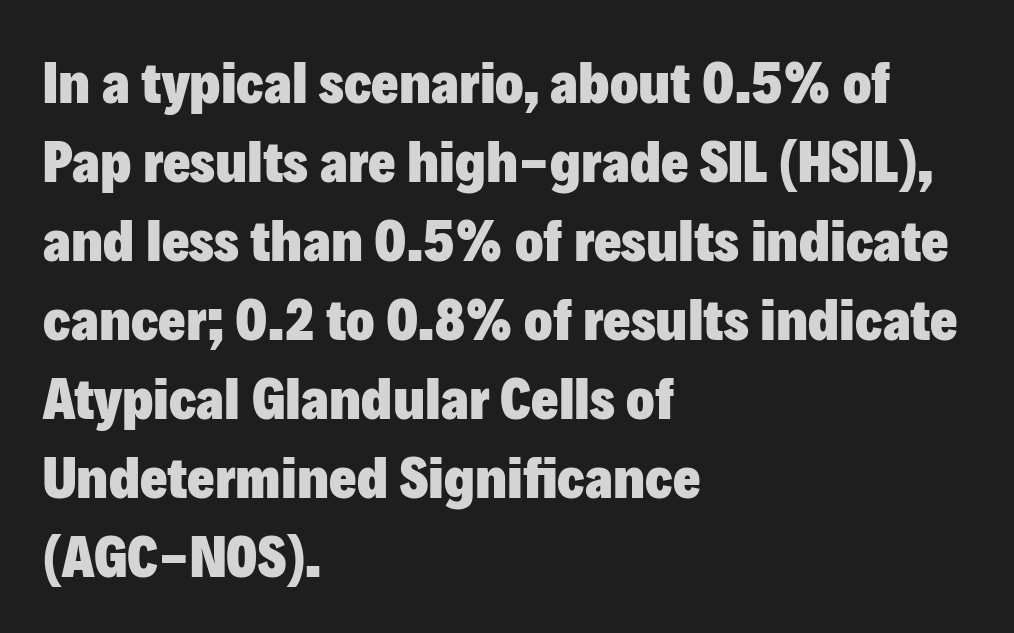
Q: Is the text bold? A: Yes.
Q: Is the text italic (slanted)? A: No, it is upright.
Q: Is the typeface a serif or a sans-serif typeface? A: Sans-serif.
Q: Is the text underlined? A: No.
Q: How is the paragraph aligned? A: Left-aligned.
Q: Is the spacing between letters normal or unusually wide? A: Normal.
Q: Is the spacing between lines tight, normal or loose? A: Normal.
Q: Width (condensed, normal, or wide)? A: Normal.
Q: Stroke contrast? A: Low.
Q: x-height? A: Medium.
Q: Monospaced? A: No.
